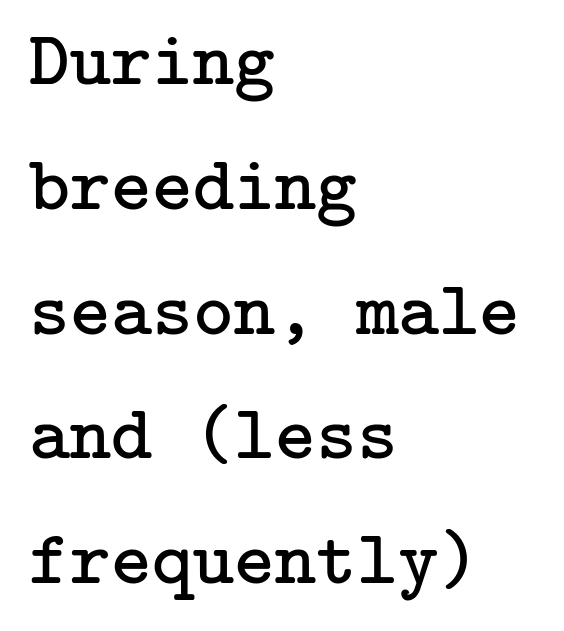
Q: Is the text bold? A: No.
Q: Is the text italic (slanted)? A: No, it is upright.
Q: Is the typeface a serif or a sans-serif typeface? A: Serif.
Q: Is the text underlined? A: No.
Q: How is the paragraph aligned? A: Left-aligned.
Q: Is the spacing between letters normal or unusually wide? A: Normal.
Q: Is the spacing between lines tight, normal or loose? A: Normal.
Q: Width (condensed, normal, or wide)? A: Normal.
Q: Stroke contrast? A: Low.
Q: x-height? A: Medium.
